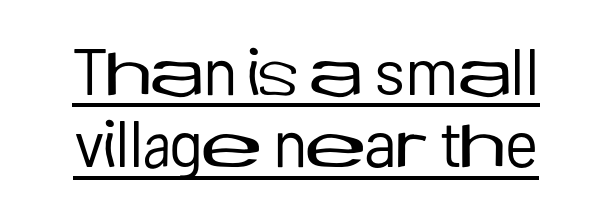
{"serif": "no", "italic": "no", "bold": "no", "weight": "regular", "width": "normal", "stroke_contrast": "low", "x_height": "medium", "monospaced": "no", "underline": "yes", "align": "center", "line_spacing": "tight", "line_spacing_ratio": 1.11, "letter_spacing": "normal", "letter_spacing_em": 0.0, "glyph_px": 65}
